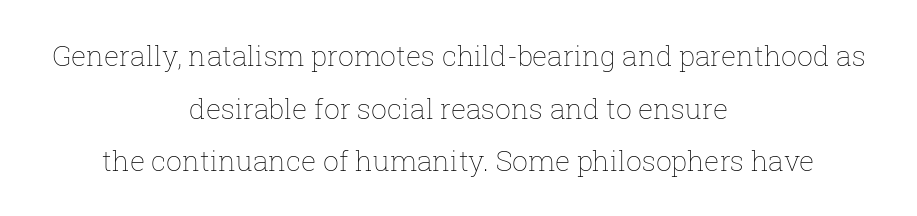
{"italic": "no", "bold": "no", "weight": "thin", "width": "normal", "stroke_contrast": "low", "x_height": "medium", "monospaced": "no", "underline": "no", "align": "center", "line_spacing_ratio": 1.88, "letter_spacing": "normal", "letter_spacing_em": 0.0, "glyph_px": 28}
